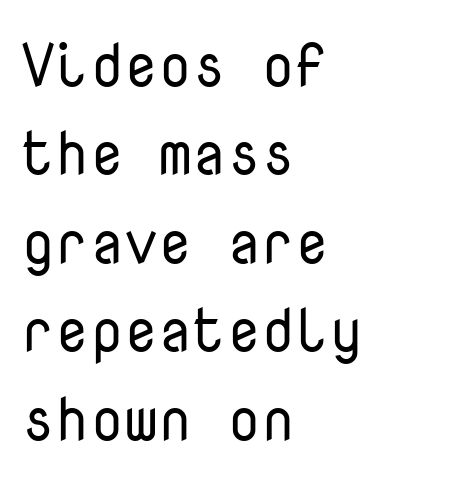
The rendering uses typewriter-style spacing with identical character cells. The rendering keeps characters at their native spacing. A typesetter would mark this as roman, not italic. Typographically, this falls in the sans-serif category. Short and long lines alike share a common starting point at left. If you measured baseline to baseline, you'd find a middling distance.
